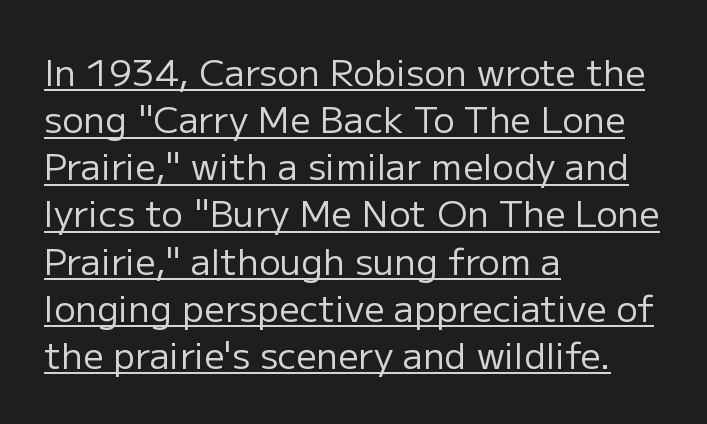
Proportional: the letters do not fall into vertical columns. Notice how the stems are strictly vertical — no italics here. Weight: in the light-to-regular range. The letterforms sit shoulder to shoulder at normal distance. Compared with typical paragraphs, the rows here are spaced about the same. Every row of glyphs begins at an identical x-position on the left.
